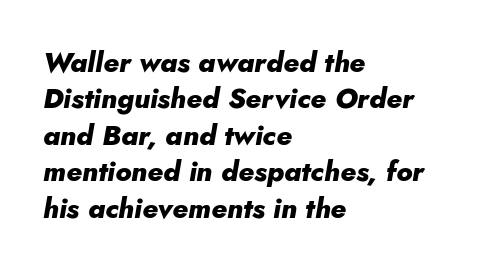
{"italic": "yes", "lean": "right", "slant_degrees": 10, "bold": "yes", "weight": "heavy", "width": "normal", "stroke_contrast": "low", "x_height": "small", "monospaced": "no", "underline": "no", "align": "left", "line_spacing": "normal", "line_spacing_ratio": 1.3, "letter_spacing": "normal", "letter_spacing_em": 0.0, "glyph_px": 28}
